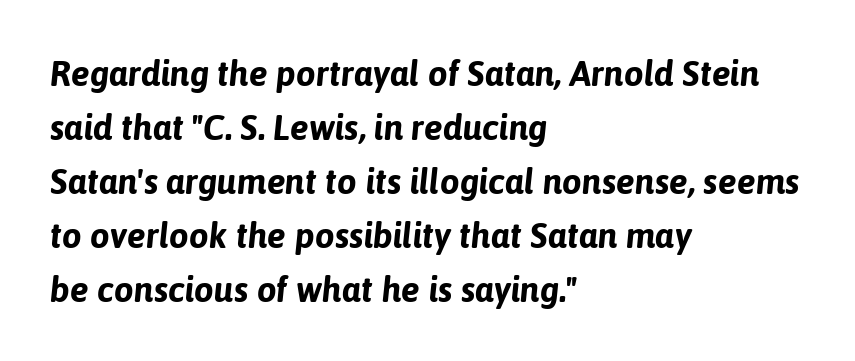
The image shows 35 px bold type, italic (leaning right); set left-aligned, normal line spacing (1.54x), normal letter spacing, not underlined; low stroke contrast and a medium x-height.
